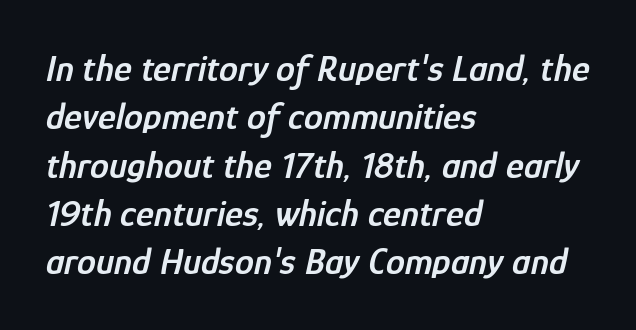
These lines are rendered in a variable-pitch font. The paragraph shown leans on its left margin. Compared with ordinary roman type, these characters are visibly tilted. The zone under the glyphs is completely vacant. The passage shown stacks its lines at a standard gap. Spacing between characters is what you'd get straight out of the box.
